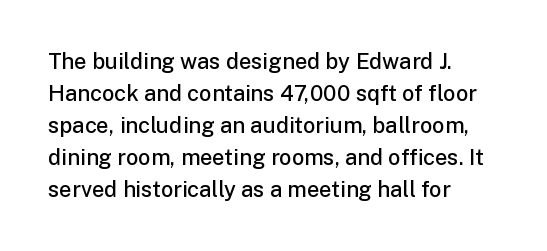
{"italic": "no", "bold": "semi", "underline": "no", "align": "left", "line_spacing": "normal", "line_spacing_ratio": 1.46, "letter_spacing": "normal", "letter_spacing_em": 0.0, "glyph_px": 22}
